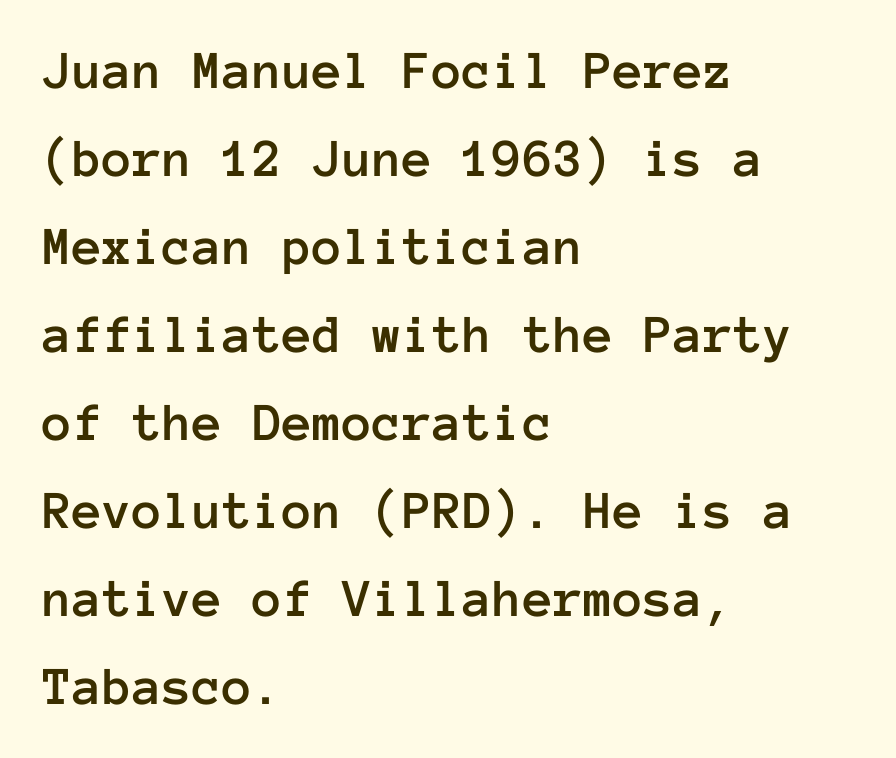
The image shows 55 px text type, upright, monospaced; set left-aligned, normal line spacing (1.6x), normal letter spacing, not underlined; low stroke contrast and a medium x-height.
